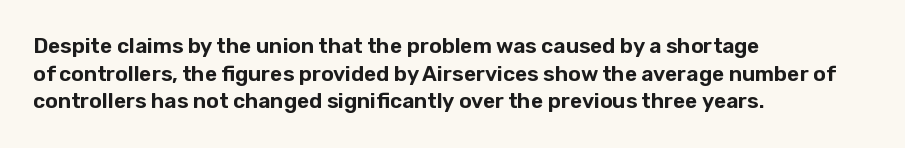
Q: Is the text italic (slanted)? A: No, it is upright.
Q: Is the text underlined? A: No.
Q: How is the paragraph aligned? A: Left-aligned.
Q: Is the spacing between letters normal or unusually wide? A: Normal.
Q: Is the spacing between lines tight, normal or loose? A: Normal.
